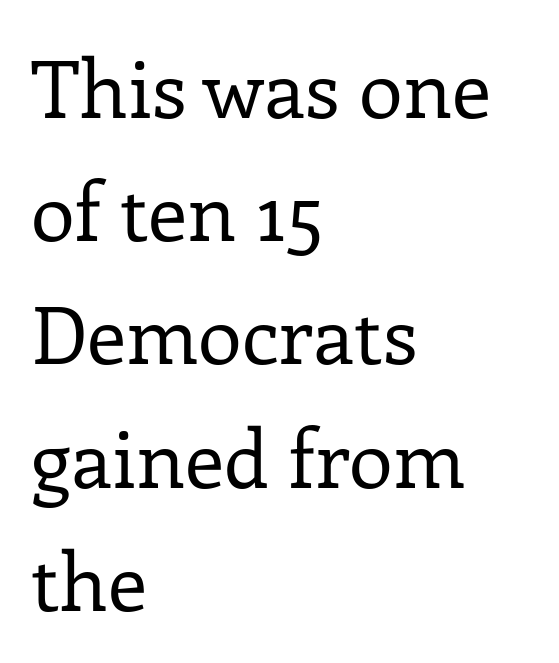
No heavy texture on the line: the type isn't bold. Caption: standard tracking, unaltered. No word sits above an underline. The face used here is proportionally spaced, like ordinary book or web type.
